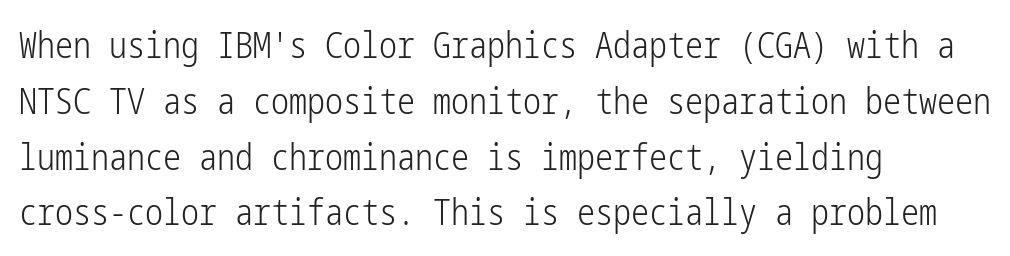
The image shows 36 px light, condensed sans-serif type, upright; set left-aligned, normal line spacing (1.55x), normal letter spacing, not underlined; low stroke contrast and a medium x-height.
